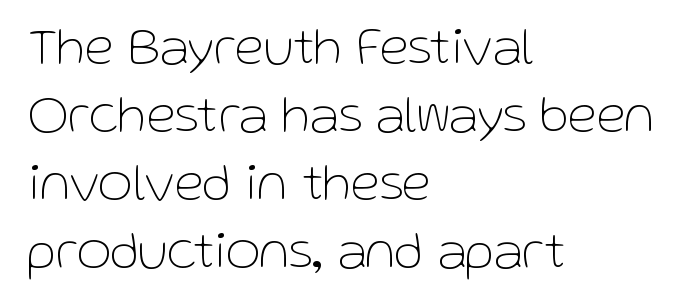
The image shows 53 px thin sans-serif type, upright; set left-aligned, normal line spacing (1.28x), normal letter spacing, not underlined; low stroke contrast and a medium x-height.
